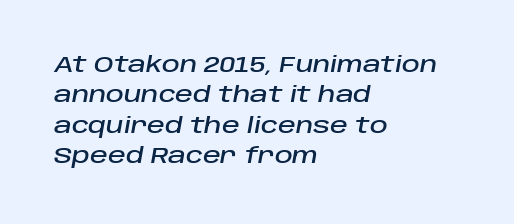
{"italic": "yes", "lean": "right", "slant_degrees": 10, "underline": "no", "align": "left", "line_spacing": "normal", "line_spacing_ratio": 1.38, "letter_spacing": "normal", "letter_spacing_em": 0.0, "glyph_px": 22}
